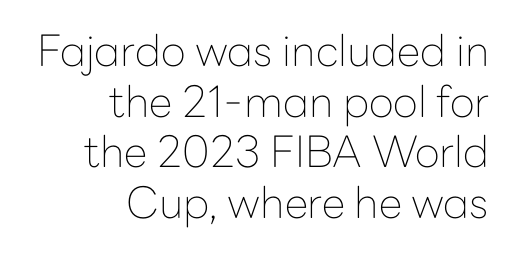
{"serif": "no", "italic": "no", "bold": "no", "weight": "thin", "width": "normal", "stroke_contrast": "low", "x_height": "medium", "monospaced": "no", "underline": "no", "align": "right", "line_spacing_ratio": 1.18, "letter_spacing": "normal", "letter_spacing_em": 0.0, "glyph_px": 43}
